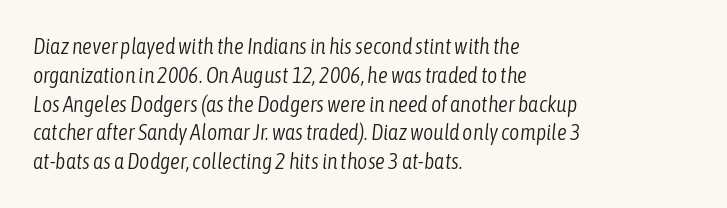
{"italic": "yes", "lean": "right", "slant_degrees": 6, "bold": "no", "underline": "no", "align": "left", "line_spacing": "normal", "line_spacing_ratio": 1.31, "letter_spacing": "normal", "letter_spacing_em": 0.0, "glyph_px": 22}
